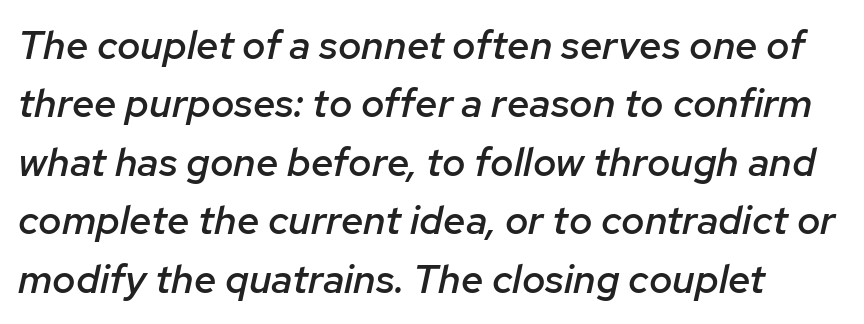
Q: Is the text bold? A: Semi-bold.
Q: Is the text italic (slanted)? A: Yes, it leans right by about 12 degrees.
Q: Is the text underlined? A: No.
Q: Is the spacing between letters normal or unusually wide? A: Normal.
Q: Is the spacing between lines tight, normal or loose? A: Normal.
Q: Width (condensed, normal, or wide)? A: Normal.
Q: Stroke contrast? A: Low.
Q: x-height? A: Medium.
Q: Monospaced? A: No.
